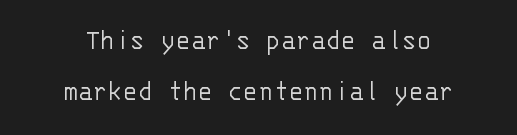
The image shows 31 px light sans-serif type, upright, monospaced; set centered, normal line spacing (1.65x), normal letter spacing, not underlined; low stroke contrast and a large x-height.
